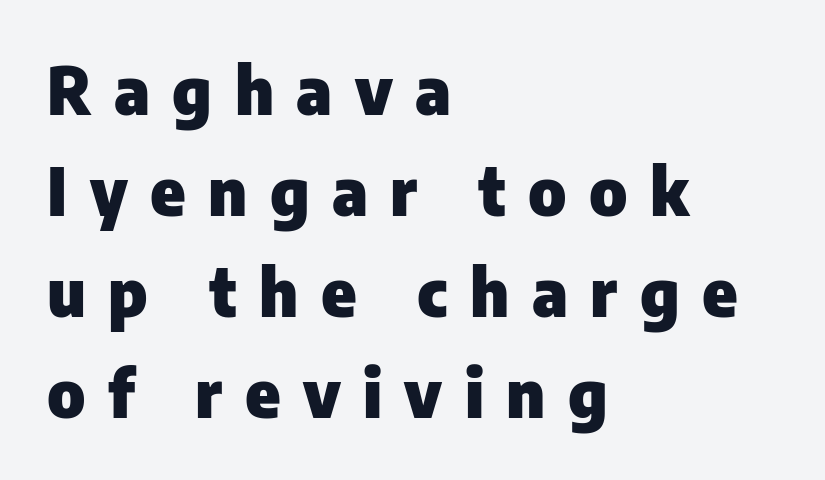
Q: Is the text bold? A: Yes.
Q: Is the text italic (slanted)? A: No, it is upright.
Q: Is the typeface a serif or a sans-serif typeface? A: Sans-serif.
Q: Is the text underlined? A: No.
Q: How is the paragraph aligned? A: Left-aligned.
Q: Is the spacing between letters normal or unusually wide? A: Unusually wide.
Q: Is the spacing between lines tight, normal or loose? A: Normal.
Q: Width (condensed, normal, or wide)? A: Normal.
Q: Stroke contrast? A: Low.
Q: x-height? A: Medium.
Q: Monospaced? A: No.
